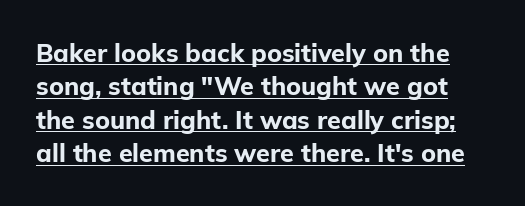
Emphasis is given by a line drawn under the lettering. A normal amount of white space separates one row of letters from the next. Inter-character spacing is left at the font's built-in metrics. Is the type bold? Yes — the strokes are clearly thick and heavy. Posture: straight, roman, zero tilt.
